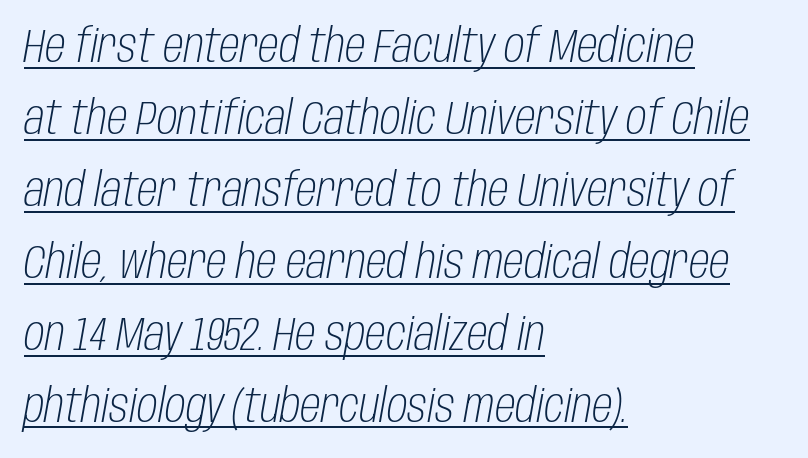
The image shows 47 px light, condensed type, italic (leaning right); set left-aligned, normal line spacing (1.53x), normal letter spacing, underlined; low stroke contrast and a large x-height.
